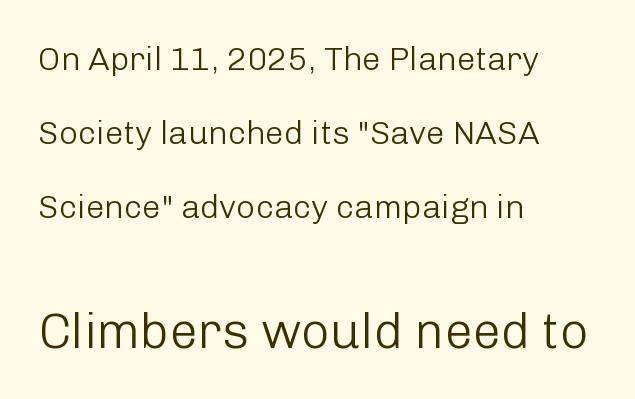
{"serif": "no", "italic": "no", "bold": "no", "weight": "light", "width": "normal", "stroke_contrast": "low", "x_height": "medium", "monospaced": "no", "underline": "no", "align": "left", "line_spacing": "loose", "line_spacing_ratio": 2.25, "letter_spacing": "normal", "letter_spacing_em": 0.0, "larger_block": "second", "size_ratio": 1.52, "glyph_px": 50}
